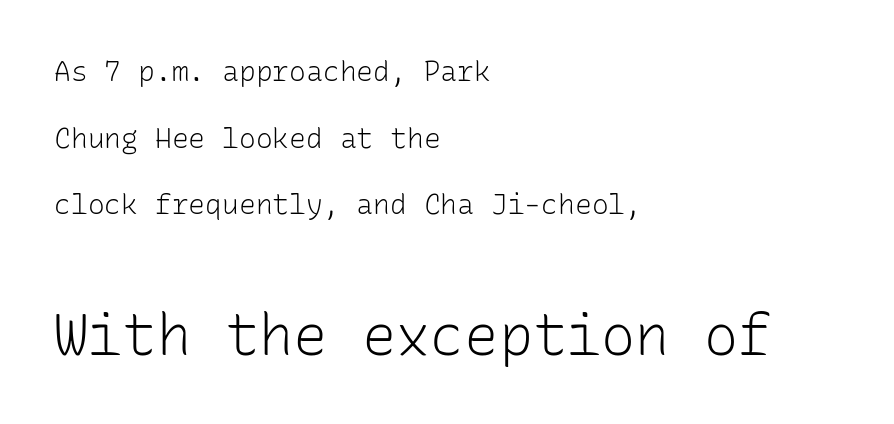
If you drew a line through each stem, it would be perfectly vertical. The face used here is rendered with its standard letterfit. Are there feet on the stems? There aren't — it's a sans. The passage shown is typed in a monospace face where columns stay perfectly aligned.
